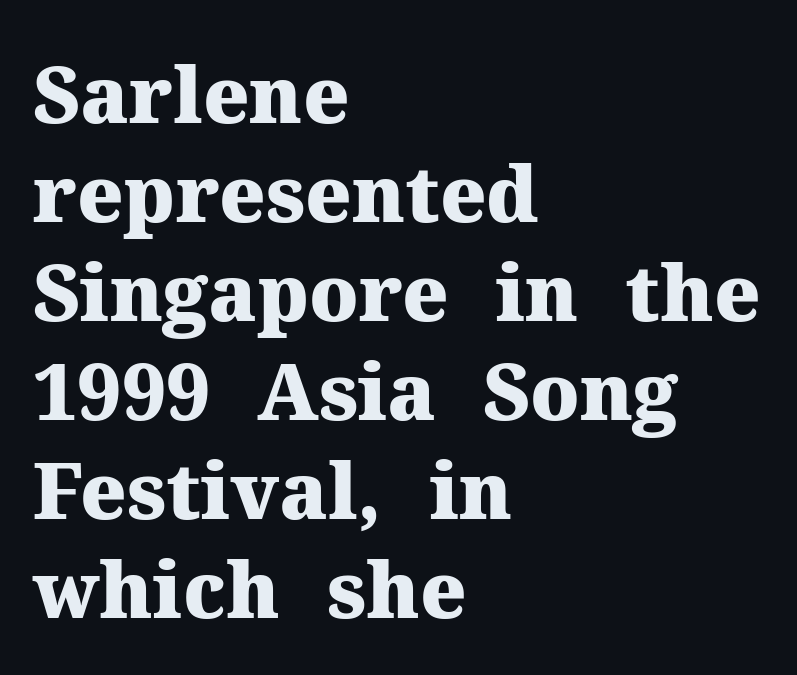
{"serif": "yes", "italic": "no", "bold": "yes", "weight": "heavy", "width": "normal", "stroke_contrast": "medium", "x_height": "medium", "monospaced": "no", "underline": "no", "align": "left", "line_spacing": "normal", "line_spacing_ratio": 1.27, "letter_spacing": "normal", "letter_spacing_em": 0.0, "glyph_px": 78}
